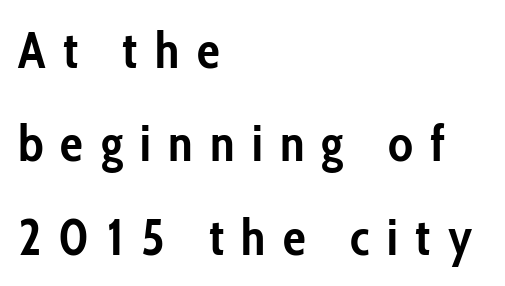
The image shows 51 px semibold, condensed sans-serif type, upright; set left-aligned, line spacing 1.83x, unusually wide letter spacing (+0.34 em), not underlined; low stroke contrast and a medium x-height.
